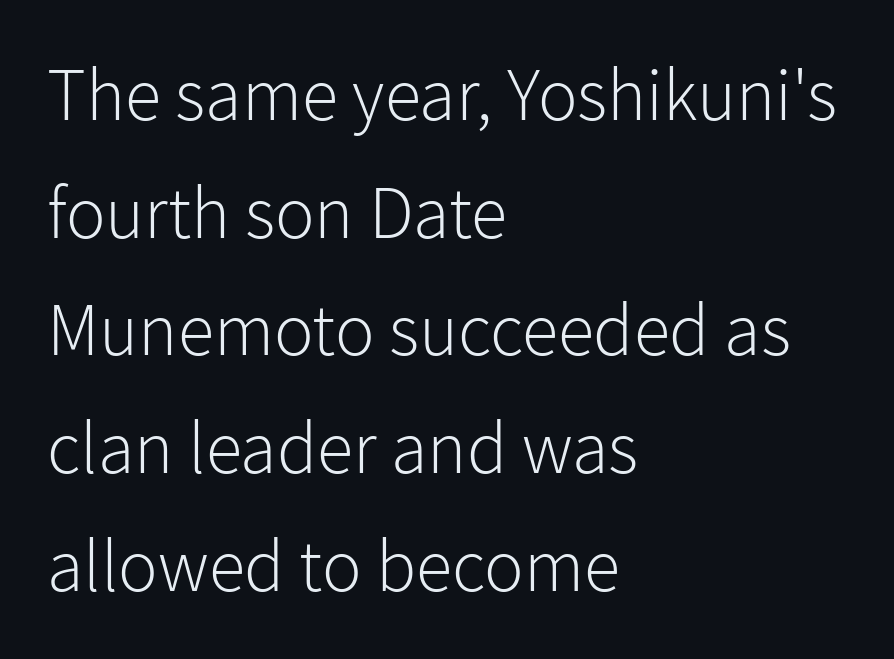
The image shows 74 px light sans-serif type, upright; set left-aligned, normal line spacing (1.59x), normal letter spacing, not underlined; low stroke contrast and a medium x-height.
